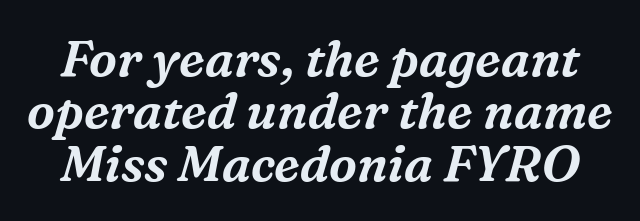
Q: Is the text italic (slanted)? A: Yes, it leans right by about 16 degrees.
Q: Is the typeface a serif or a sans-serif typeface? A: Serif.
Q: Is the text underlined? A: No.
Q: Is the spacing between letters normal or unusually wide? A: Normal.
Q: Is the spacing between lines tight, normal or loose? A: Tight.
Q: Width (condensed, normal, or wide)? A: Normal.
Q: Stroke contrast? A: Medium.
Q: x-height? A: Medium.
Q: Monospaced? A: No.
